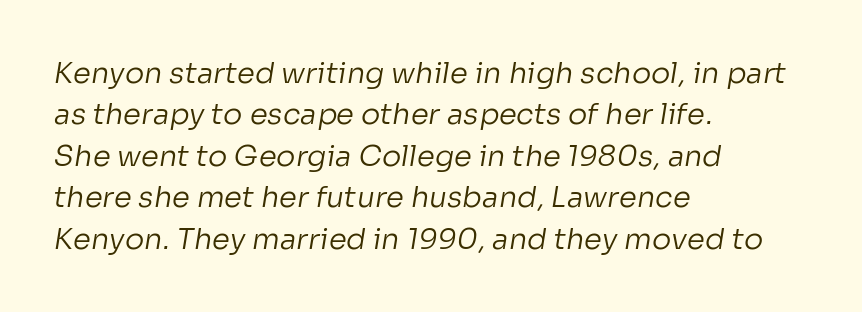
Q: Is the text bold? A: No.
Q: Is the typeface a serif or a sans-serif typeface? A: Sans-serif.
Q: Is the text underlined? A: No.
Q: How is the paragraph aligned? A: Left-aligned.
Q: Is the spacing between letters normal or unusually wide? A: Normal.
Q: Is the spacing between lines tight, normal or loose? A: Normal.
Q: Width (condensed, normal, or wide)? A: Normal.
Q: Stroke contrast? A: Low.
Q: x-height? A: Medium.
Q: Monospaced? A: No.
